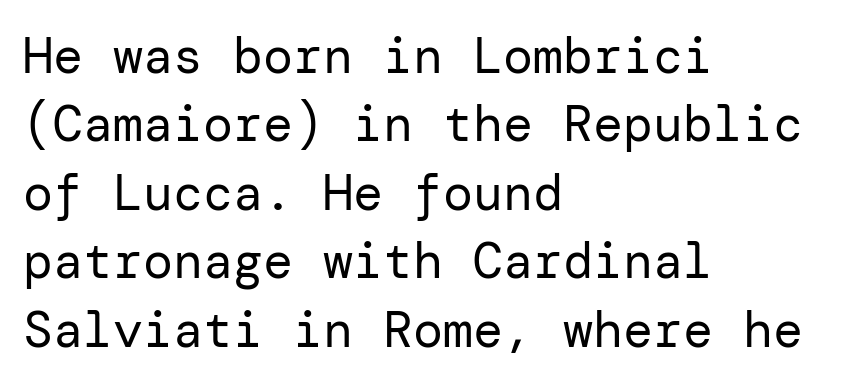
{"serif": "no", "italic": "no", "bold": "no", "weight": "regular", "width": "normal", "stroke_contrast": "low", "x_height": "medium", "underline": "no", "align": "left", "line_spacing": "normal", "line_spacing_ratio": 1.37, "letter_spacing": "normal", "letter_spacing_em": 0.0, "glyph_px": 50}
